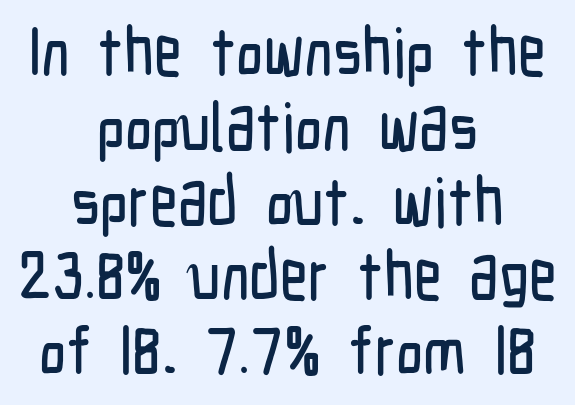
The image shows 68 px condensed sans-serif type, upright; set centered, tight line spacing (1.1x), normal letter spacing, not underlined; low stroke contrast and a medium x-height.
